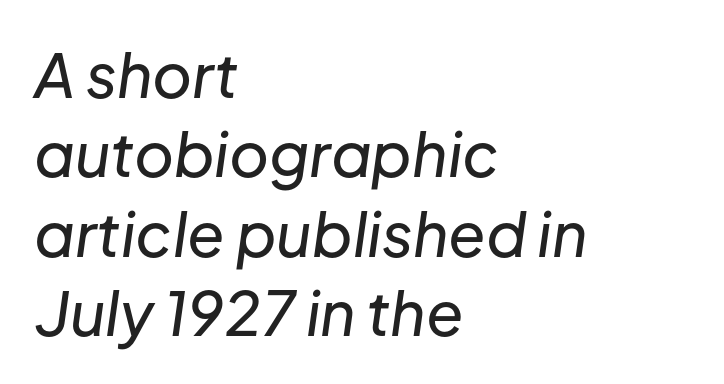
{"italic": "yes", "lean": "right", "slant_degrees": 8, "width": "normal", "stroke_contrast": "low", "x_height": "medium", "monospaced": "no", "underline": "no", "align": "left", "line_spacing": "normal", "line_spacing_ratio": 1.3, "letter_spacing": "normal", "letter_spacing_em": 0.0, "glyph_px": 61}
